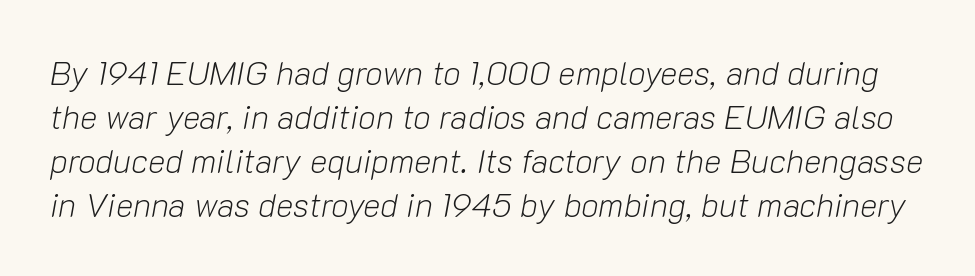
The image shows 33 px light type, italic (leaning right); set normal line spacing (1.33x), normal letter spacing, not underlined; low stroke contrast and a medium x-height.
